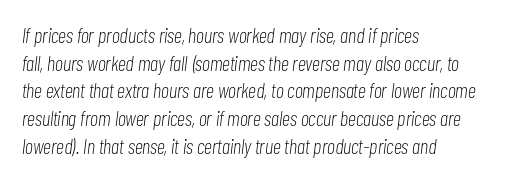
The image shows 21 px text type, italic (leaning right); set left-aligned, normal line spacing (1.32x), normal letter spacing, not underlined.
